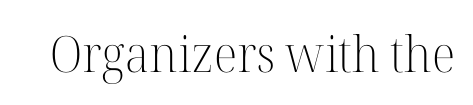
On a weight scale, this lands at 450 or below. Character widths vary here, with narrow letters taking less room than wide ones. Nobody drew a line under any word here. If you drew a line through each stem, it would be perfectly vertical. This sample uses a serif face.
